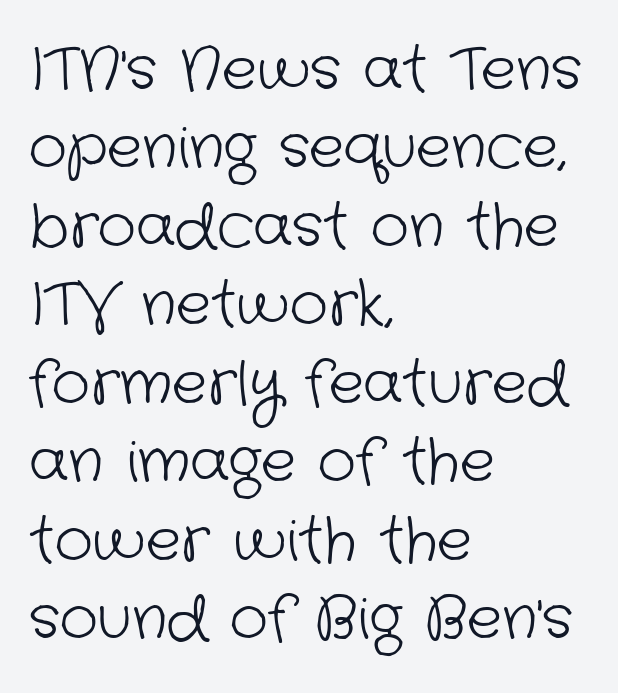
Q: Is the text bold? A: No.
Q: Is the typeface a serif or a sans-serif typeface? A: Sans-serif.
Q: Is the text underlined? A: No.
Q: How is the paragraph aligned? A: Left-aligned.
Q: Is the spacing between letters normal or unusually wide? A: Normal.
Q: Is the spacing between lines tight, normal or loose? A: Normal.
Q: Width (condensed, normal, or wide)? A: Normal.
Q: Stroke contrast? A: Low.
Q: x-height? A: Medium.
Q: Monospaced? A: No.
